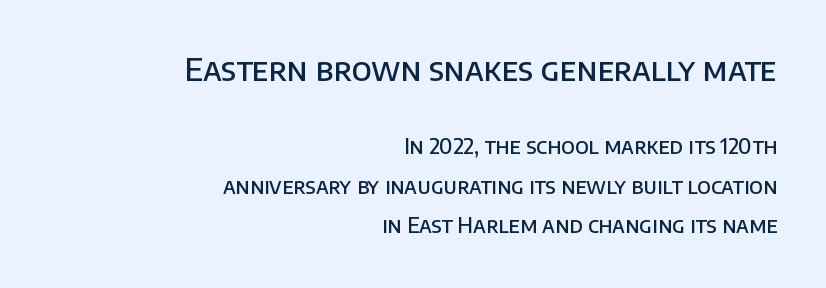
Characters remain perfectly vertical along every line. Check where the strokes stop: nothing finishes them off — pure sans. The setting favours the right margin, as signatures and pull-quotes sometimes do. This is moderately heavy type, rendered in semibold. Do the characters align in a grid? No, the font is proportional. Note: larger setting up top, smaller setting below.
